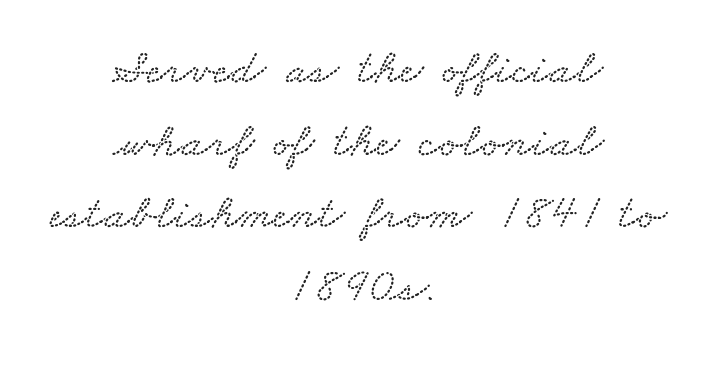
{"width": "wide", "stroke_contrast": "low", "x_height": "small", "monospaced": "no", "underline": "no", "align": "center", "line_spacing": "normal", "line_spacing_ratio": 1.48, "letter_spacing": "normal", "letter_spacing_em": 0.0, "glyph_px": 49}
